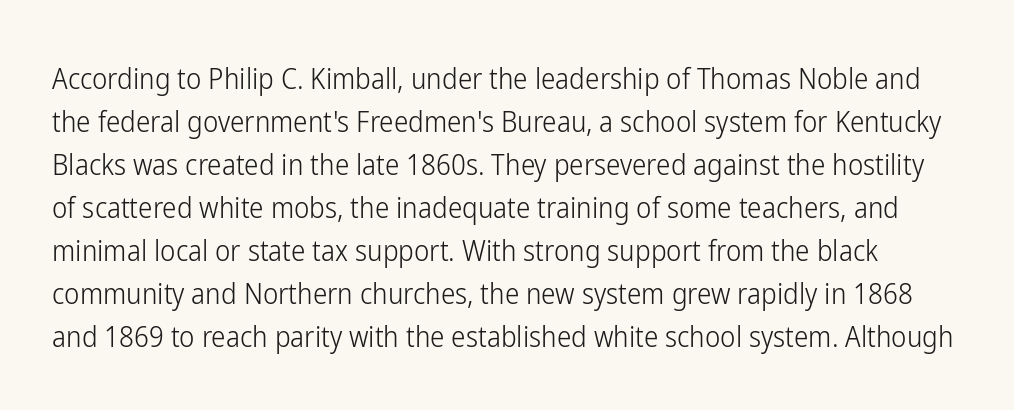
The image shows 29 px light, condensed sans-serif type, upright; set normal line spacing (1.48x), normal letter spacing, not underlined; low stroke contrast and a medium x-height.
